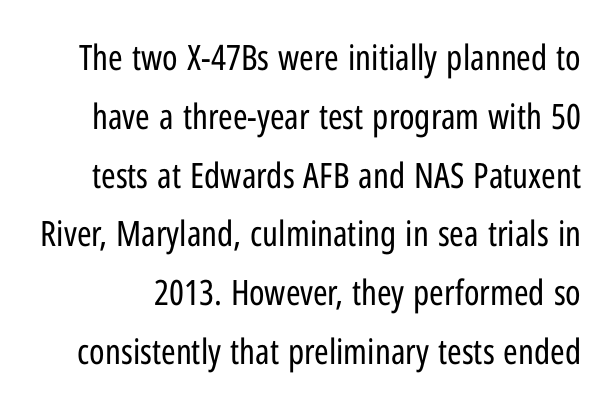
{"serif": "no", "italic": "no", "bold": "no", "weight": "regular", "width": "condensed", "stroke_contrast": "low", "x_height": "medium", "monospaced": "no", "underline": "no", "line_spacing": "normal", "line_spacing_ratio": 1.68, "letter_spacing": "normal", "letter_spacing_em": 0.0, "glyph_px": 35}
